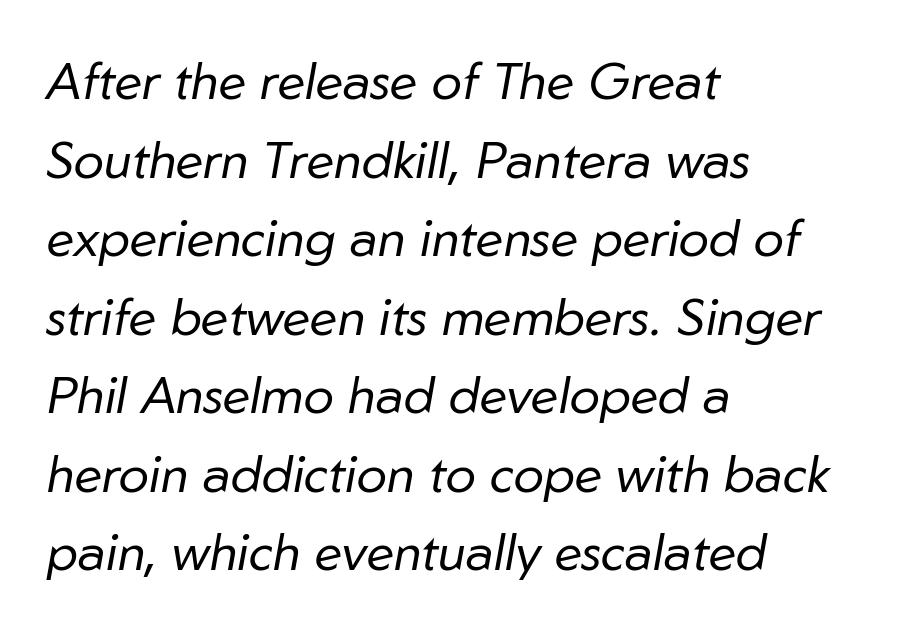
Q: Is the text bold? A: No.
Q: Is the text italic (slanted)? A: Yes, it leans right by about 10 degrees.
Q: Is the text underlined? A: No.
Q: How is the paragraph aligned? A: Left-aligned.
Q: Is the spacing between letters normal or unusually wide? A: Normal.
Q: Is the spacing between lines tight, normal or loose? A: Normal.
Q: Width (condensed, normal, or wide)? A: Normal.
Q: Stroke contrast? A: Low.
Q: x-height? A: Medium.
Q: Monospaced? A: No.
